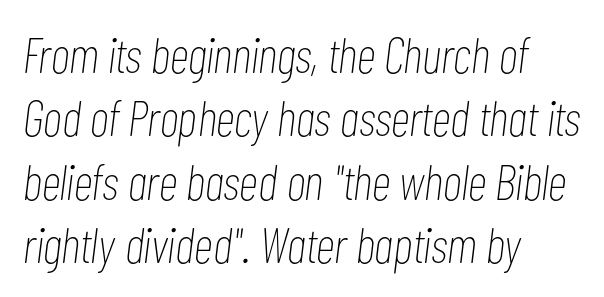
Q: Is the text bold? A: No.
Q: Is the text italic (slanted)? A: Yes, it leans right by about 7 degrees.
Q: Is the text underlined? A: No.
Q: How is the paragraph aligned? A: Left-aligned.
Q: Is the spacing between letters normal or unusually wide? A: Normal.
Q: Is the spacing between lines tight, normal or loose? A: Normal.
Q: Width (condensed, normal, or wide)? A: Condensed.
Q: Stroke contrast? A: Low.
Q: x-height? A: Medium.
Q: Monospaced? A: No.
